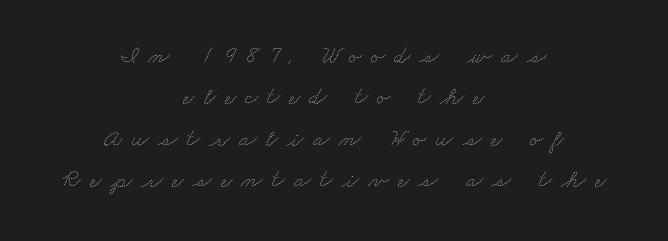
{"bold": "no", "underline": "no", "align": "center", "line_spacing": "normal", "line_spacing_ratio": 1.66, "letter_spacing": "wide", "letter_spacing_em": 0.36, "glyph_px": 25}
